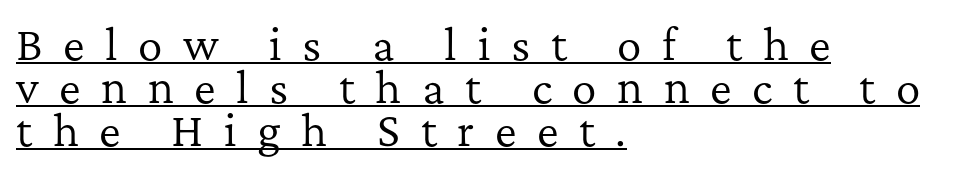
The setting favours the left margin, as ordinary paragraphs usually do. These lines are rendered in a variable-pitch font. Tightly led — the rows are bunched. What decoration does the sample have? An underline. Style check: upright. How are the letters spaced? Widely, with obvious added tracking.
